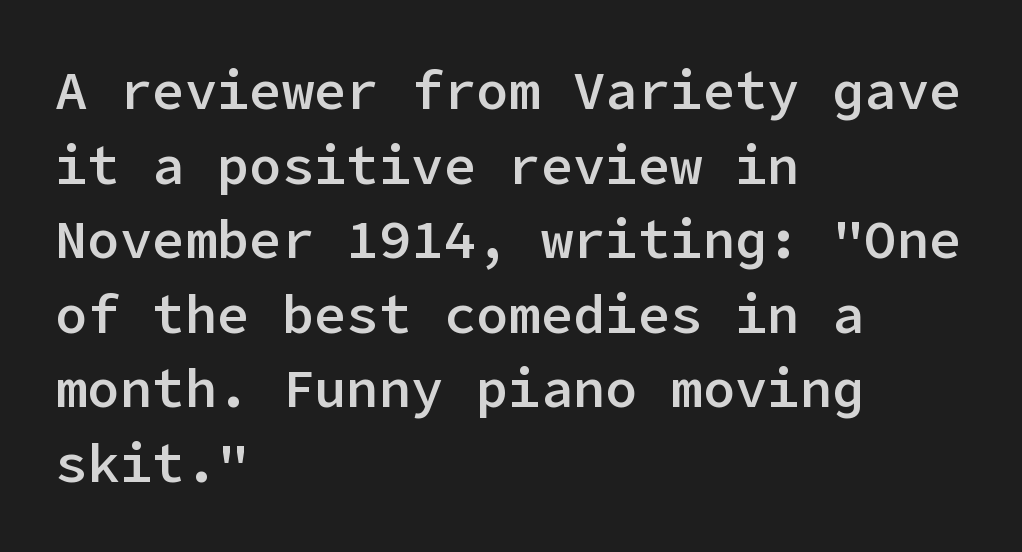
Q: Is the text bold? A: Semi-bold.
Q: Is the text italic (slanted)? A: No, it is upright.
Q: Is the typeface a serif or a sans-serif typeface? A: Sans-serif.
Q: Is the text underlined? A: No.
Q: How is the paragraph aligned? A: Left-aligned.
Q: Is the spacing between letters normal or unusually wide? A: Normal.
Q: Is the spacing between lines tight, normal or loose? A: Normal.
Q: Width (condensed, normal, or wide)? A: Normal.
Q: Stroke contrast? A: Low.
Q: x-height? A: Medium.
